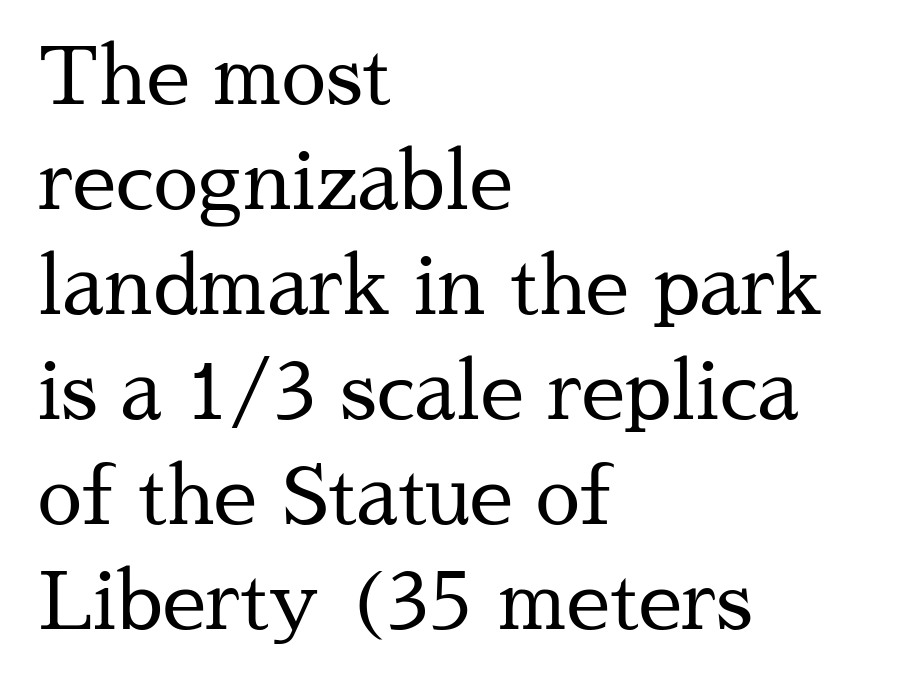
A bare baseline throughout the passage. Weight: in the light-to-regular range. The rendering uses natural spacing where letterforms have individual widths. Does the leading feel generous? No, just average.
